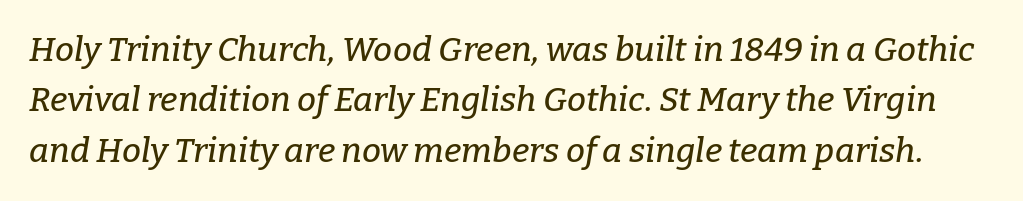
{"serif": "yes", "italic": "yes", "lean": "right", "slant_degrees": 9, "width": "normal", "stroke_contrast": "low", "x_height": "medium", "monospaced": "no", "underline": "no", "line_spacing": "normal", "line_spacing_ratio": 1.48, "letter_spacing": "normal", "letter_spacing_em": 0.0, "glyph_px": 34}
